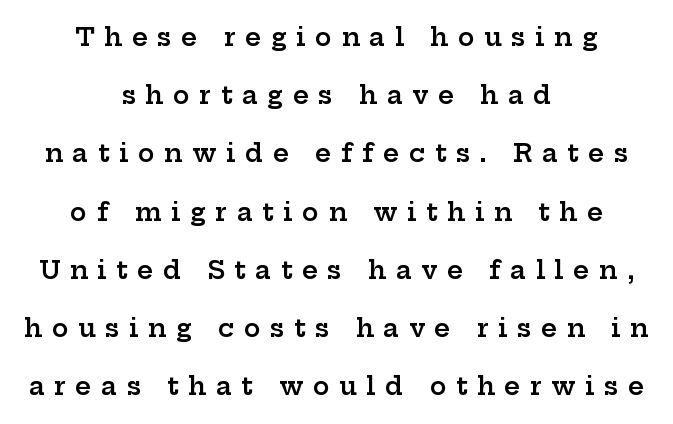
The image shows 25 px text type, upright; set centered, loose line spacing (2.33x), unusually wide letter spacing (+0.38 em), not underlined.
